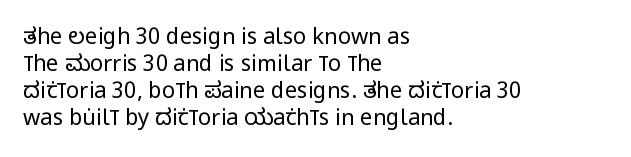
Q: Is the text bold? A: No.
Q: Is the text italic (slanted)? A: No, it is upright.
Q: Is the text underlined? A: No.
Q: How is the paragraph aligned? A: Left-aligned.
Q: Is the spacing between letters normal or unusually wide? A: Normal.
